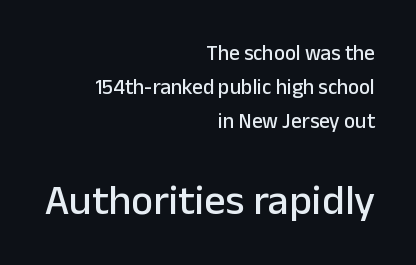
{"serif": "no", "italic": "no", "width": "normal", "stroke_contrast": "low", "x_height": "medium", "monospaced": "no", "underline": "no", "align": "right", "line_spacing": "normal", "line_spacing_ratio": 1.61, "letter_spacing": "normal", "letter_spacing_em": 0.0, "larger_block": "second", "size_ratio": 2.0, "glyph_px": 42}
